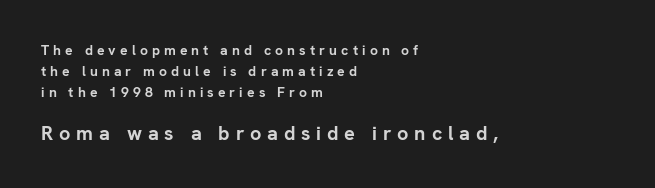
{"italic": "no", "bold": "yes", "underline": "no", "align": "left", "line_spacing": "normal", "line_spacing_ratio": 1.49, "letter_spacing": "wide", "letter_spacing_em": 0.29, "larger_block": "second", "size_ratio": 1.43, "glyph_px": 20}
